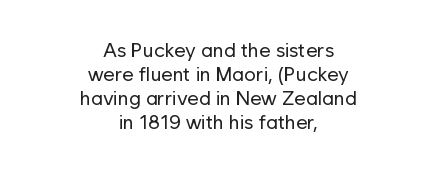
Q: Is the text bold? A: No.
Q: Is the text italic (slanted)? A: No, it is upright.
Q: Is the text underlined? A: No.
Q: How is the paragraph aligned? A: Centered.
Q: Is the spacing between letters normal or unusually wide? A: Normal.
